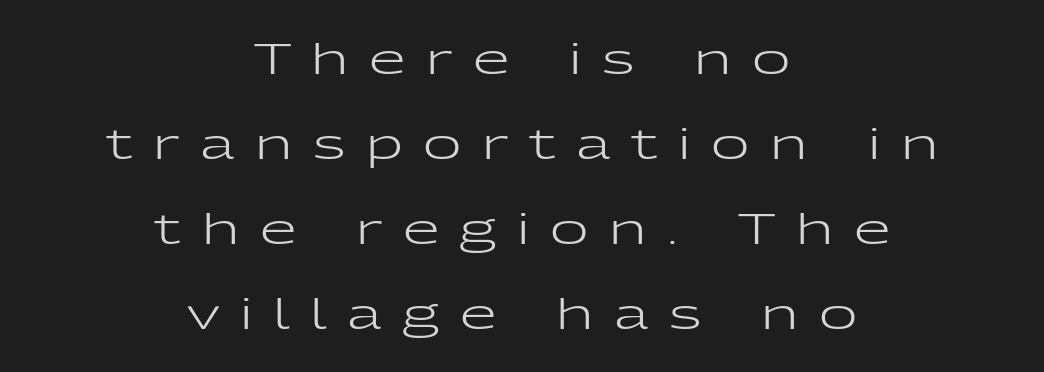
Q: Is the text bold? A: No.
Q: Is the text italic (slanted)? A: No, it is upright.
Q: Is the typeface a serif or a sans-serif typeface? A: Sans-serif.
Q: Is the text underlined? A: No.
Q: How is the paragraph aligned? A: Centered.
Q: Is the spacing between letters normal or unusually wide? A: Unusually wide.
Q: Is the spacing between lines tight, normal or loose? A: Loose.
Q: Width (condensed, normal, or wide)? A: Wide.
Q: Stroke contrast? A: Low.
Q: x-height? A: Medium.
Q: Monospaced? A: No.
